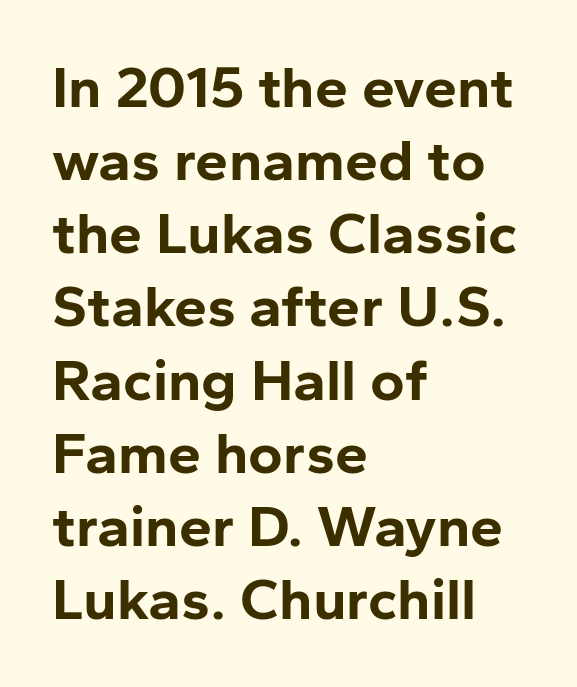
Q: Is the text bold? A: Yes.
Q: Is the text italic (slanted)? A: No, it is upright.
Q: Is the typeface a serif or a sans-serif typeface? A: Sans-serif.
Q: Is the text underlined? A: No.
Q: How is the paragraph aligned? A: Left-aligned.
Q: Is the spacing between letters normal or unusually wide? A: Normal.
Q: Width (condensed, normal, or wide)? A: Normal.
Q: Stroke contrast? A: Low.
Q: x-height? A: Medium.
Q: Monospaced? A: No.
